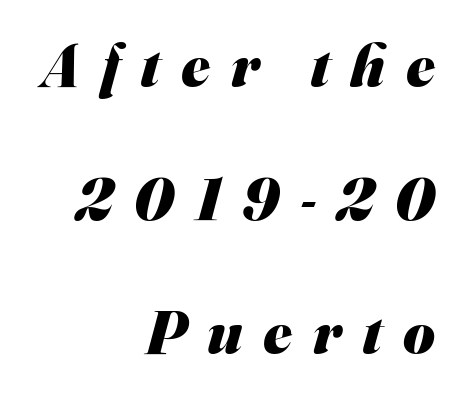
{"serif": "no", "bold": "yes", "weight": "heavy", "width": "normal", "stroke_contrast": "medium", "x_height": "small", "monospaced": "no", "underline": "no", "align": "right", "line_spacing": "loose", "line_spacing_ratio": 2.19, "letter_spacing": "wide", "letter_spacing_em": 0.34, "glyph_px": 61}
